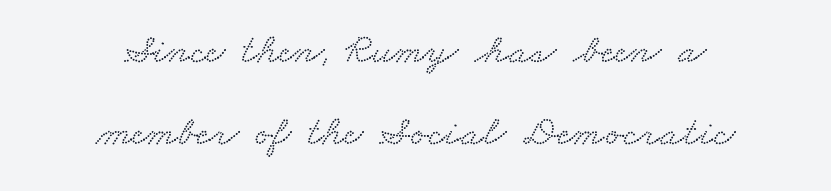
Q: Is the typeface a serif or a sans-serif typeface? A: Serif.
Q: Is the text underlined? A: No.
Q: How is the paragraph aligned? A: Centered.
Q: Is the spacing between letters normal or unusually wide? A: Normal.
Q: Is the spacing between lines tight, normal or loose? A: Loose.
Q: Width (condensed, normal, or wide)? A: Wide.
Q: Stroke contrast? A: Low.
Q: x-height? A: Small.
Q: Monospaced? A: No.
